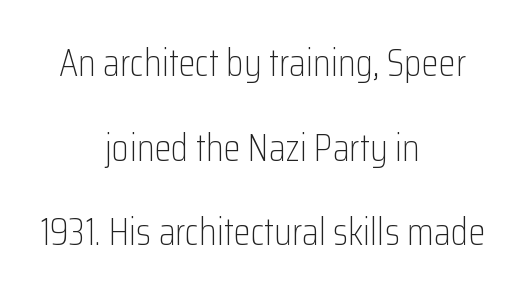
The cut favours lightness, reaching ordinary text weight at its darkest. Look at the bottom of the vertical strokes: they stop flat, with no serifs. Words appear dense and cohesive because spacing is normal. The foot of each line stays bare and open. Compared with typical paragraphs, the rows here are farther apart.
